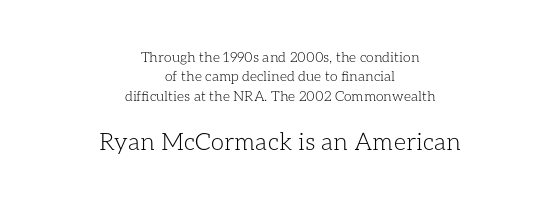
Q: Is the text bold? A: No.
Q: Is the text italic (slanted)? A: No, it is upright.
Q: Is the text underlined? A: No.
Q: How is the paragraph aligned? A: Centered.
Q: Is the spacing between letters normal or unusually wide? A: Normal.
Q: Is the spacing between lines tight, normal or loose? A: Normal.
Q: Which block of text is set in a larger size, the first (top) or the second (bottom)? A: The second (bottom) one.
